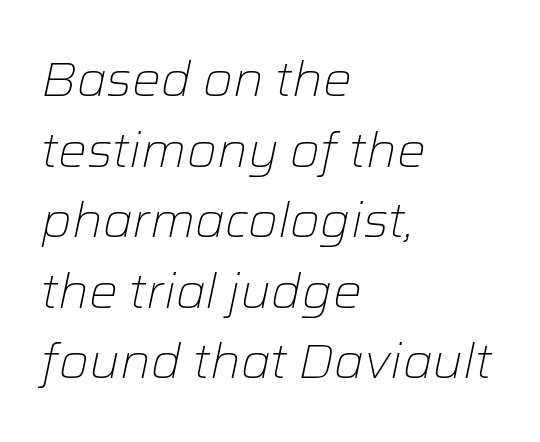
{"italic": "yes", "lean": "right", "slant_degrees": 12, "bold": "no", "weight": "light", "width": "normal", "stroke_contrast": "low", "x_height": "medium", "monospaced": "no", "underline": "no", "align": "left", "line_spacing": "normal", "line_spacing_ratio": 1.47, "letter_spacing": "normal", "letter_spacing_em": 0.0, "glyph_px": 48}
